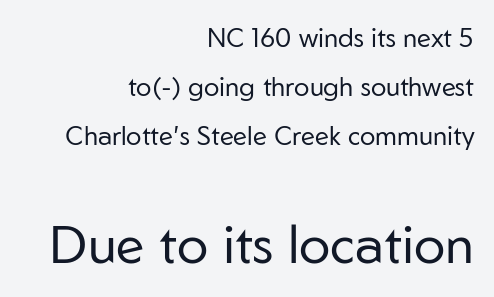
{"serif": "no", "italic": "no", "bold": "no", "weight": "regular", "width": "normal", "stroke_contrast": "low", "x_height": "medium", "monospaced": "no", "underline": "no", "align": "right", "line_spacing_ratio": 1.88, "letter_spacing": "normal", "letter_spacing_em": 0.0, "larger_block": "second", "size_ratio": 2.04, "glyph_px": 53}
